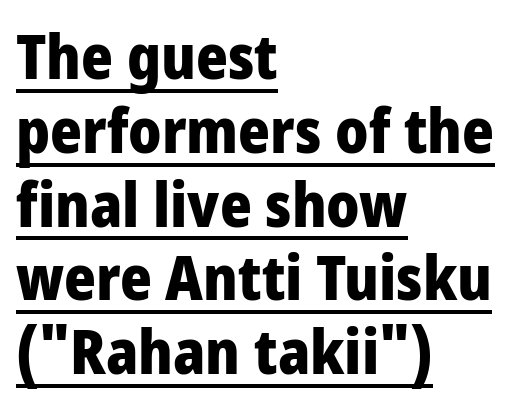
{"serif": "no", "italic": "no", "bold": "yes", "weight": "heavy", "width": "condensed", "stroke_contrast": "low", "x_height": "large", "monospaced": "no", "underline": "yes", "align": "left", "line_spacing_ratio": 1.21, "letter_spacing": "normal", "letter_spacing_em": 0.0, "glyph_px": 61}
